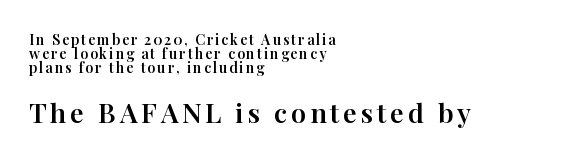
{"italic": "no", "underline": "no", "align": "left", "line_spacing": "tight", "line_spacing_ratio": 1.0, "larger_block": "second", "size_ratio": 1.93, "glyph_px": 27}
